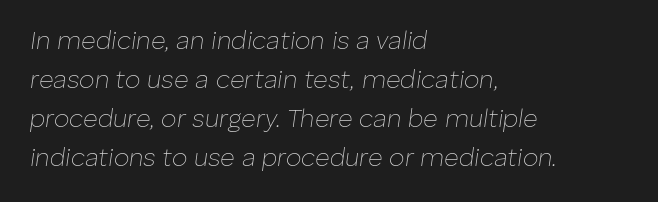
This sample is left-justified, so line endings fall wherever the words run out. Weight class: somewhere from thin through regular. The glyphs are unaccompanied by any horizontal stroke below them. In terms of letterspacing, this is plain default setting.
